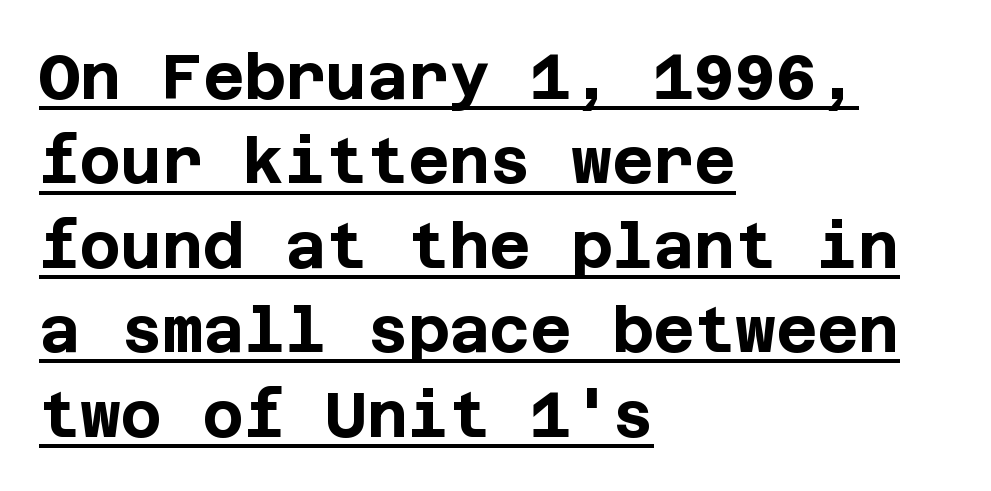
Like a heading marked for emphasis, these lines bear an underscore. These lines keep a tight, regular rhythm from letter to letter. Layout note: lines flush left. Posture: straight, roman, zero tilt.
